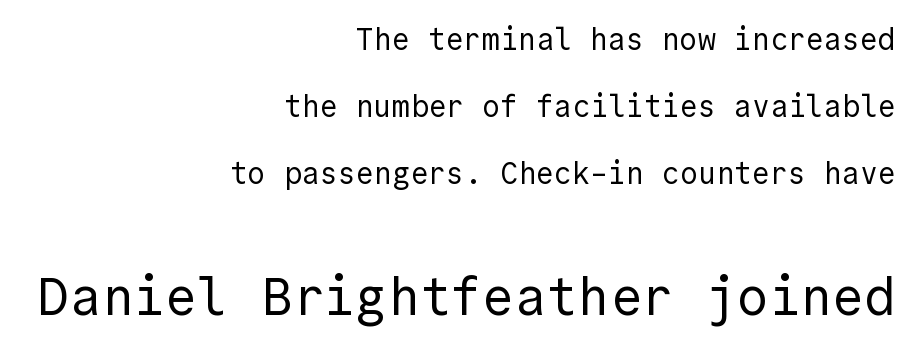
Q: Is the text bold? A: No.
Q: Is the text italic (slanted)? A: No, it is upright.
Q: Is the typeface a serif or a sans-serif typeface? A: Sans-serif.
Q: Is the text underlined? A: No.
Q: How is the paragraph aligned? A: Right-aligned.
Q: Is the spacing between letters normal or unusually wide? A: Normal.
Q: Is the spacing between lines tight, normal or loose? A: Loose.
Q: Which block of text is set in a larger size, the first (top) or the second (bottom)? A: The second (bottom) one.
Q: Width (condensed, normal, or wide)? A: Normal.
Q: x-height? A: Medium.
